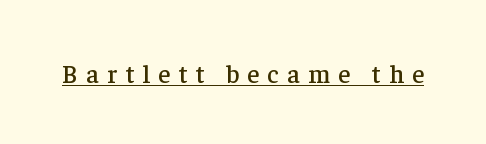
Display-style spreading of the glyphs; the letterfit is very open. Honestly, the underline is the first thing you notice here. Unlike italic type, these characters show no tilt at all.
